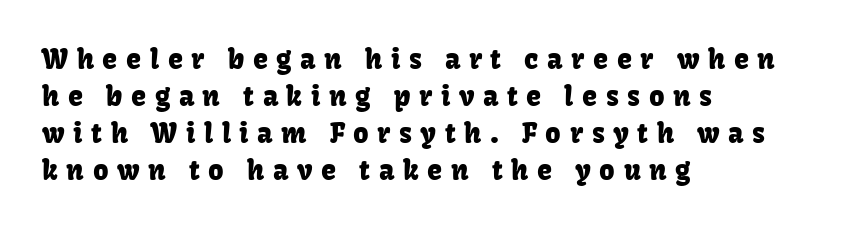
The image shows 27 px text type, upright; set left-aligned, normal line spacing (1.37x), unusually wide letter spacing (+0.32 em), not underlined.
